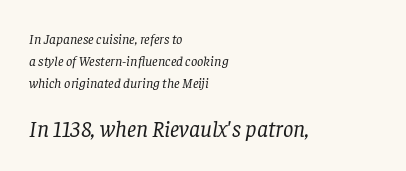
The foot of each line stays bare and open. Compared with a typical body face, this is equally light or lighter still. You can tell it's italic because the verticals aren't actually vertical. A student would call this left alignment; a typographer would say flush left, rag right. Observe the ordinary spacing: letters are neighbours, not strangers.
